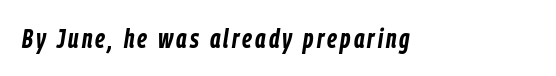
This sample uses an oblique cut, with every glyph tilted off the vertical. Typographic density is high because the face is bold. The passage shown is not underscored anywhere.
